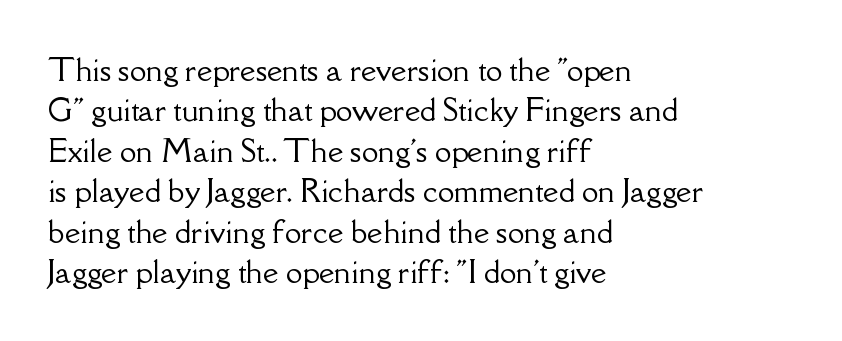
{"serif": "yes", "italic": "no", "width": "normal", "stroke_contrast": "low", "x_height": "small", "monospaced": "no", "underline": "no", "align": "left", "line_spacing": "normal", "line_spacing_ratio": 1.35, "letter_spacing": "normal", "letter_spacing_em": 0.0, "glyph_px": 30}
